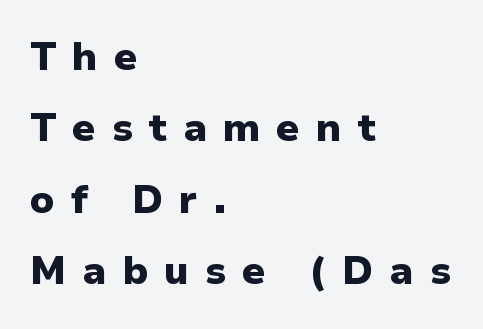
{"serif": "no", "italic": "no", "bold": "yes", "weight": "heavy", "width": "normal", "stroke_contrast": "low", "x_height": "medium", "monospaced": "no", "underline": "no", "align": "left", "line_spacing_ratio": 1.83, "letter_spacing": "wide", "letter_spacing_em": 0.41, "glyph_px": 39}
